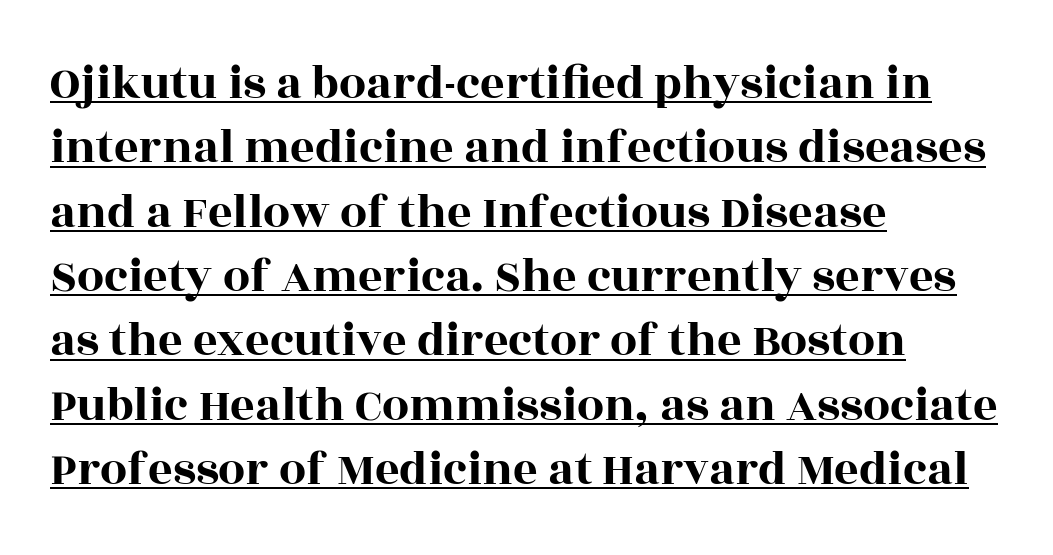
Q: Is the text italic (slanted)? A: No, it is upright.
Q: Is the typeface a serif or a sans-serif typeface? A: Serif.
Q: Is the text underlined? A: Yes.
Q: How is the paragraph aligned? A: Left-aligned.
Q: Is the spacing between letters normal or unusually wide? A: Normal.
Q: Is the spacing between lines tight, normal or loose? A: Normal.
Q: Width (condensed, normal, or wide)? A: Wide.
Q: x-height? A: Large.
Q: Monospaced? A: No.
